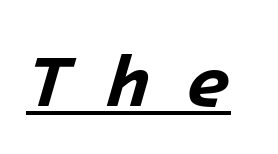
These words are printed bold, with thick strokes throughout. The face used here is monospaced, like something from a code editor. You can see a thin bar hugging the bottom of the glyphs. This rendering widens character spacing well past its baseline value. You can tell it's italic because the verticals aren't actually vertical.
